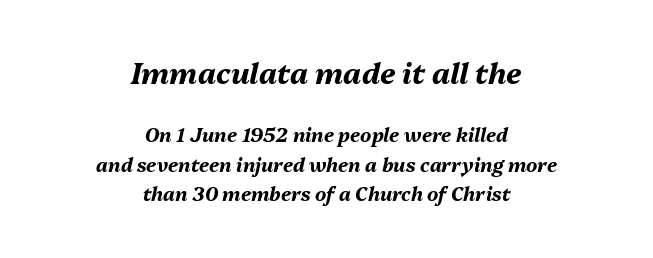
Q: Is the text bold? A: Yes.
Q: Is the text italic (slanted)? A: Yes, it leans right by about 13 degrees.
Q: Is the text underlined? A: No.
Q: How is the paragraph aligned? A: Centered.
Q: Is the spacing between letters normal or unusually wide? A: Normal.
Q: Is the spacing between lines tight, normal or loose? A: Normal.
Q: Which block of text is set in a larger size, the first (top) or the second (bottom)? A: The first (top) one.
Q: Width (condensed, normal, or wide)? A: Normal.
Q: Stroke contrast? A: Medium.
Q: x-height? A: Medium.
Q: Monospaced? A: No.
